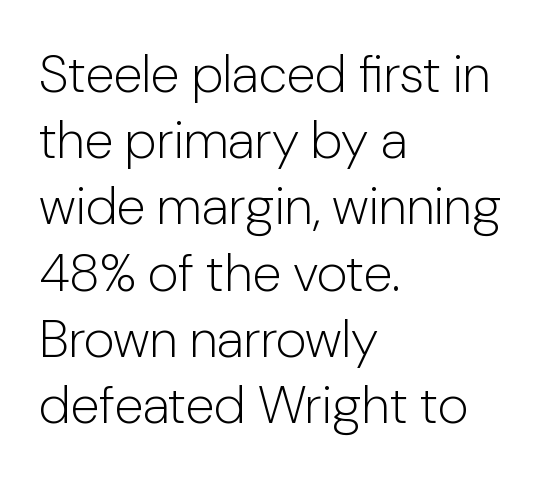
Q: Is the text bold? A: No.
Q: Is the text italic (slanted)? A: No, it is upright.
Q: Is the typeface a serif or a sans-serif typeface? A: Sans-serif.
Q: Is the text underlined? A: No.
Q: How is the paragraph aligned? A: Left-aligned.
Q: Is the spacing between letters normal or unusually wide? A: Normal.
Q: Is the spacing between lines tight, normal or loose? A: Normal.
Q: Width (condensed, normal, or wide)? A: Normal.
Q: Stroke contrast? A: Low.
Q: x-height? A: Medium.
Q: Monospaced? A: No.
